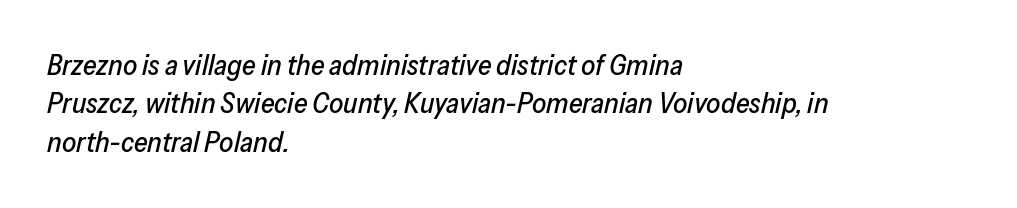
Q: Is the text italic (slanted)? A: Yes, it leans right by about 13 degrees.
Q: Is the text underlined? A: No.
Q: How is the paragraph aligned? A: Left-aligned.
Q: Is the spacing between letters normal or unusually wide? A: Normal.
Q: Is the spacing between lines tight, normal or loose? A: Normal.
Q: Width (condensed, normal, or wide)? A: Normal.
Q: Stroke contrast? A: Low.
Q: x-height? A: Medium.
Q: Monospaced? A: No.
